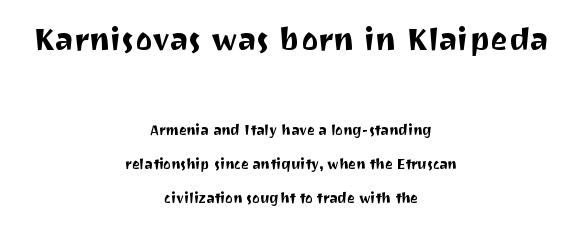
The first block has been scaled up relative to the second. You could fit nearly another row in the gap between these rows. This rendering features lettering with no underline. Italic? Not at all — the glyphs are vertical. Look at the bottom of the vertical strokes: they stop flat, with no serifs. Note the varied advance widths — an 'i' is clearly narrower than an 'm'.
